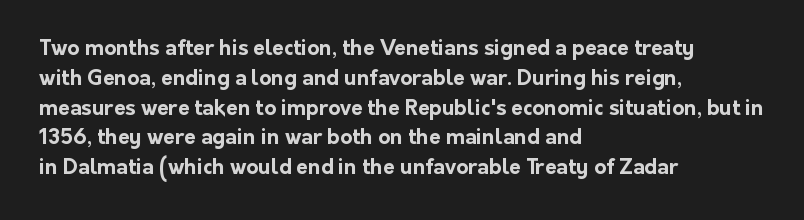
The image shows 21 px bold type, upright; set left-aligned, normal line spacing (1.42x), normal letter spacing, not underlined.
